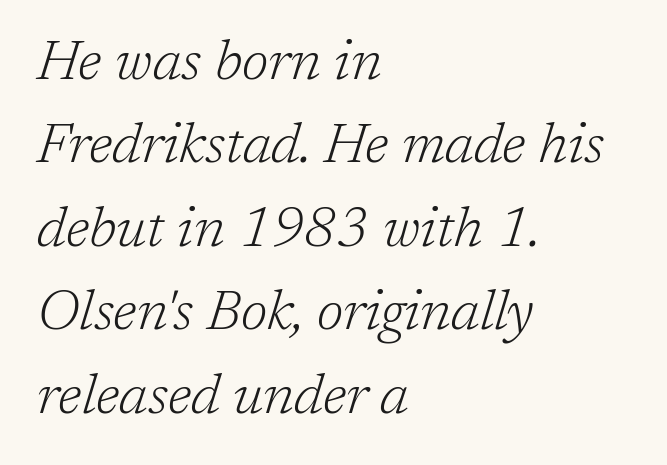
The words here are not underlined. This sample uses plain, unmodified letter spacing. This rendering uses left alignment, leaving the right contour irregular. If you measured baseline to baseline, you'd find a middling distance.
